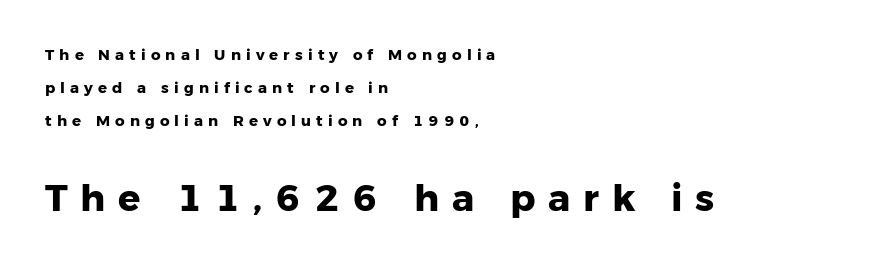
The image shows 37 px heavy sans-serif type, upright; set left-aligned, loose line spacing (2.21x), unusually wide letter spacing (+0.34 em), not underlined; the second (bottom) block is 2.47x larger; low stroke contrast and a medium x-height.
